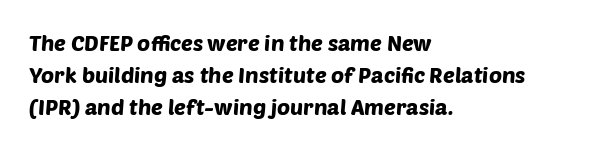
Q: Is the text underlined? A: No.
Q: How is the paragraph aligned? A: Left-aligned.
Q: Is the spacing between letters normal or unusually wide? A: Normal.
Q: Is the spacing between lines tight, normal or loose? A: Normal.
